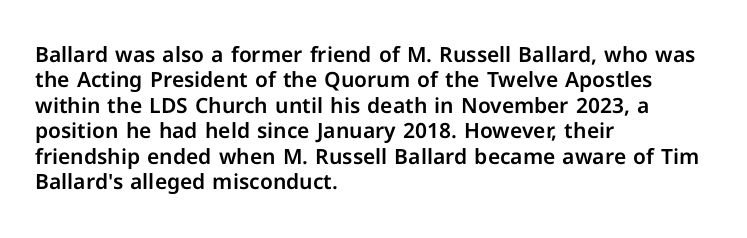
{"italic": "no", "underline": "no", "align": "left", "line_spacing_ratio": 1.21, "letter_spacing": "normal", "letter_spacing_em": 0.0, "glyph_px": 21}
